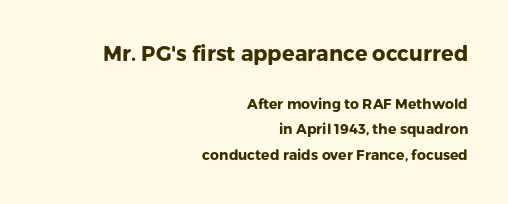
Q: Is the text bold? A: Yes.
Q: Is the text italic (slanted)? A: No, it is upright.
Q: Is the text underlined? A: No.
Q: How is the paragraph aligned? A: Right-aligned.
Q: Is the spacing between letters normal or unusually wide? A: Normal.
Q: Which block of text is set in a larger size, the first (top) or the second (bottom)? A: The first (top) one.
